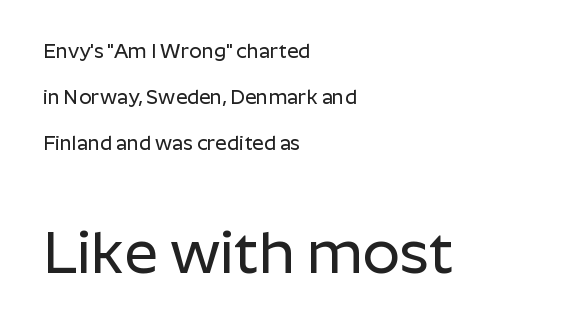
The gaps between neighbouring characters are ordinary and unremarkable. Upright lettering throughout. The rendering uses natural spacing where letterforms have individual widths. Size hierarchy here favors the trailing block over the leading one.
